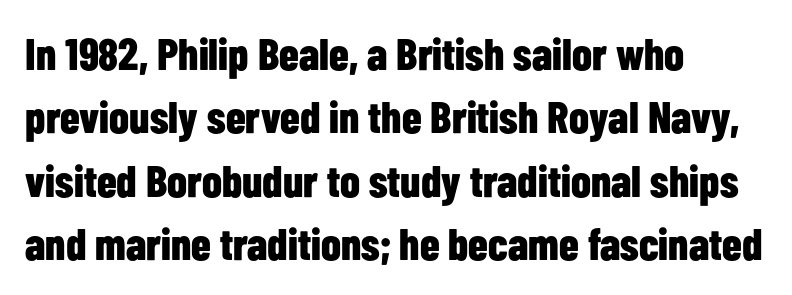
{"serif": "no", "italic": "no", "bold": "yes", "weight": "bold", "width": "condensed", "stroke_contrast": "low", "x_height": "medium", "monospaced": "no", "underline": "no", "align": "left", "line_spacing": "normal", "line_spacing_ratio": 1.41, "letter_spacing": "normal", "letter_spacing_em": 0.0, "glyph_px": 45}
